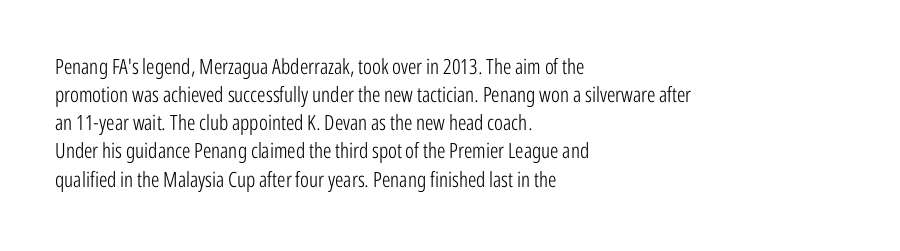
Visually the block forms a straight wall on the left and a jagged coastline on the right. Style check: upright. Bold? No — there's no thickening of the strokes. Notice how descenders clear the ascenders below comfortably — that's standard leading. Each word holds together tightly as a unit, with standard inter-letter gaps.
